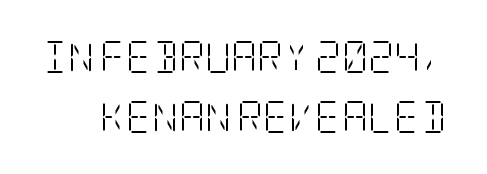
{"serif": "yes", "italic": "no", "bold": "no", "weight": "light", "width": "condensed", "stroke_contrast": "low", "x_height": "large", "underline": "no", "line_spacing_ratio": 1.87, "letter_spacing": "normal", "letter_spacing_em": 0.0, "glyph_px": 32}
